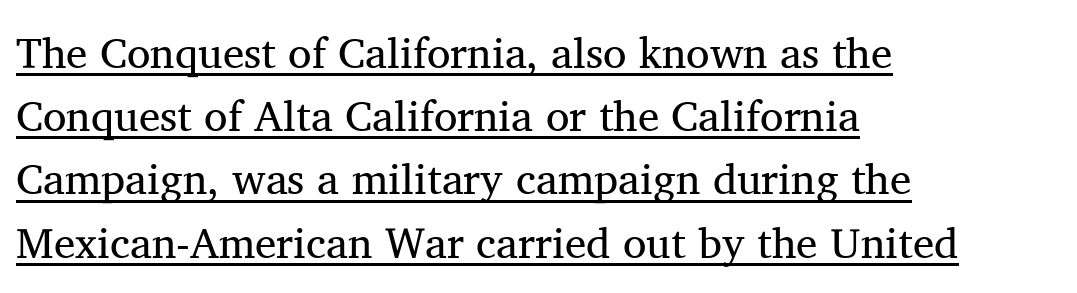
Looks like regular typesetting: each glyph gets only the width it needs. You can tell it's not italic because the verticals are truly vertical. Little horizontal feet cap the strokes, marking this as serif type. This is not heavy type; no bold has been used. Here the glyphs are tracked normally, forming tight word shapes.
